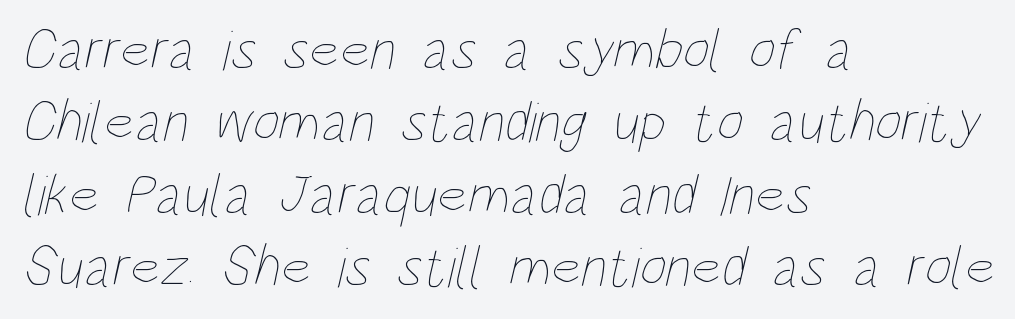
The image shows 58 px thin, condensed type; set left-aligned, normal line spacing (1.25x), normal letter spacing, not underlined; low stroke contrast and a large x-height.
